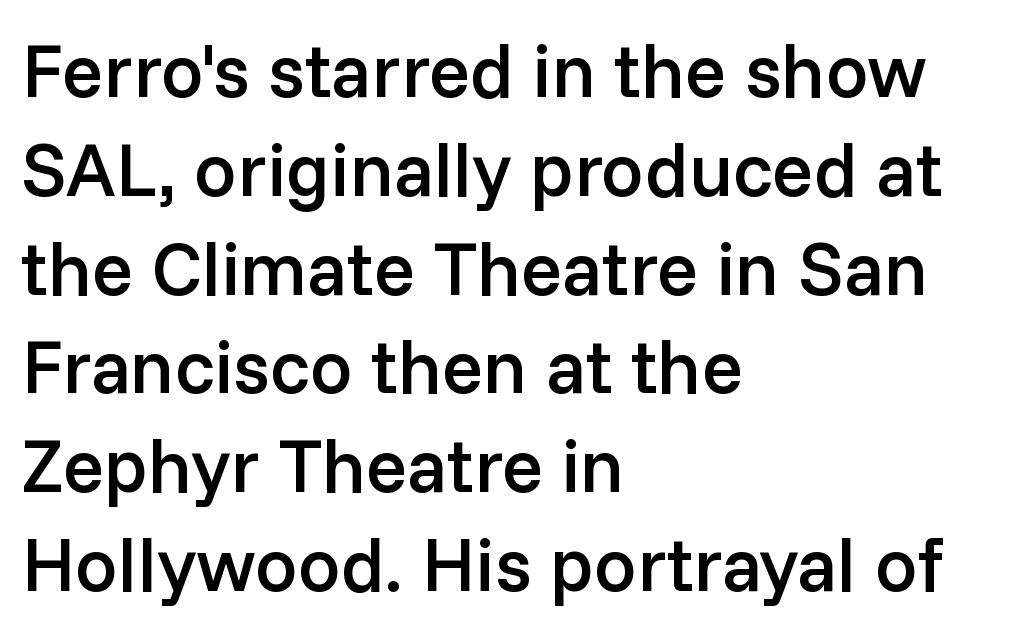
The image shows 76 px semibold sans-serif type, upright; set left-aligned, normal line spacing (1.3x), normal letter spacing, not underlined; low stroke contrast and a medium x-height.
